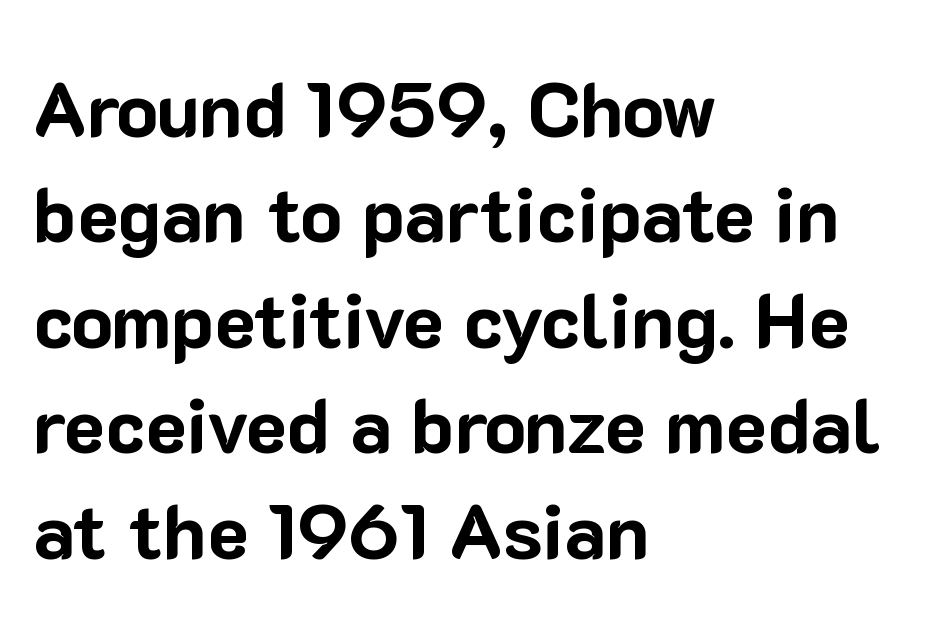
Q: Is the text bold? A: Yes.
Q: Is the text italic (slanted)? A: No, it is upright.
Q: Is the typeface a serif or a sans-serif typeface? A: Sans-serif.
Q: Is the text underlined? A: No.
Q: How is the paragraph aligned? A: Left-aligned.
Q: Is the spacing between letters normal or unusually wide? A: Normal.
Q: Is the spacing between lines tight, normal or loose? A: Normal.
Q: Width (condensed, normal, or wide)? A: Normal.
Q: Stroke contrast? A: Low.
Q: x-height? A: Medium.
Q: Monospaced? A: No.
